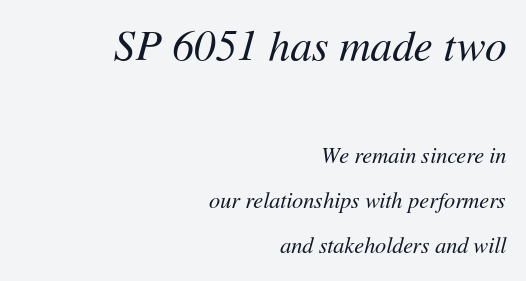
The image shows 43 px regular-weight type, italic (leaning right); set right-aligned, loose line spacing (2.04x), normal letter spacing, not underlined; the first (top) block is 1.95x larger; medium stroke contrast and a medium x-height.
